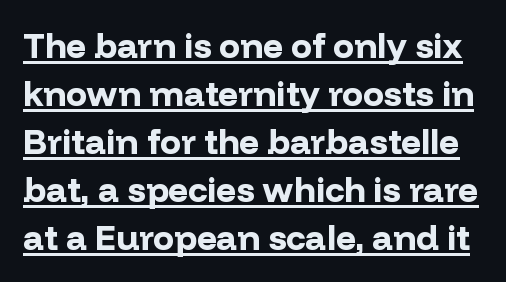
{"serif": "no", "italic": "no", "bold": "yes", "weight": "bold", "width": "normal", "stroke_contrast": "low", "x_height": "medium", "monospaced": "no", "underline": "yes", "line_spacing": "normal", "line_spacing_ratio": 1.37, "letter_spacing": "normal", "letter_spacing_em": 0.0, "glyph_px": 35}
